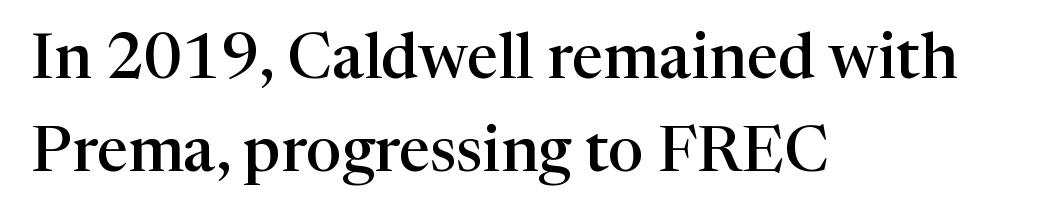
The image shows 63 px semibold serif type, upright; set left-aligned, normal line spacing (1.47x), normal letter spacing, not underlined; high stroke contrast and a medium x-height.
